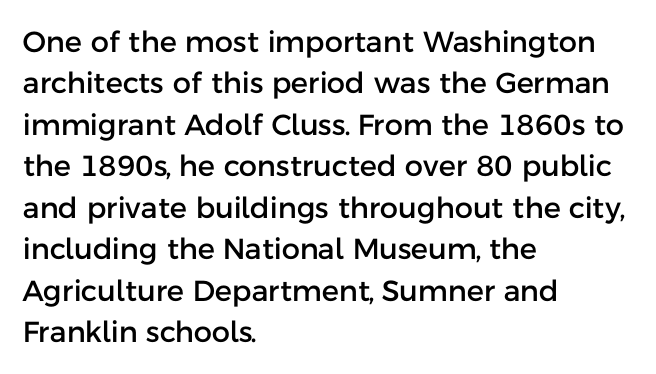
A student would call this left alignment; a typographer would say flush left, rag right. Are there feet on the stems? There aren't — it's a sans. This sample uses plain, unmodified letter spacing. Notice how descenders clear the ascenders below comfortably — that's standard leading. Spacing verdict: proportional, widths tailored to each character.
